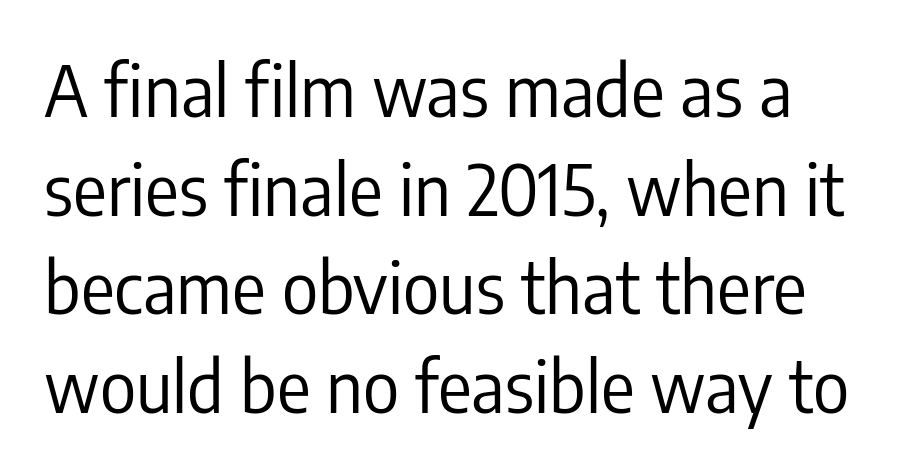
Regarding serifs, this sample does without them. The font is comparable to plain body text, perhaps lighter. Proportional: the letters do not fall into vertical columns. No extra tracking has been applied to these lines. Do the letters lean? They stand straight.
